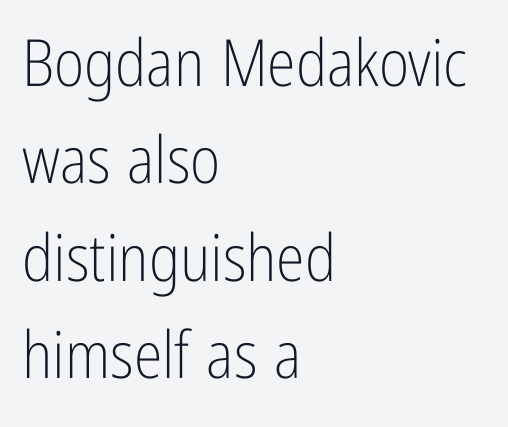
The image shows 65 px light, condensed sans-serif type, upright; set left-aligned, normal line spacing (1.5x), normal letter spacing, not underlined; low stroke contrast and a medium x-height.
